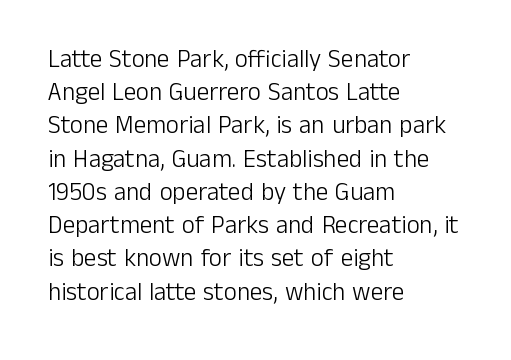
{"italic": "no", "bold": "no", "underline": "no", "align": "left", "line_spacing": "normal", "line_spacing_ratio": 1.33, "letter_spacing": "normal", "letter_spacing_em": 0.0, "glyph_px": 25}
